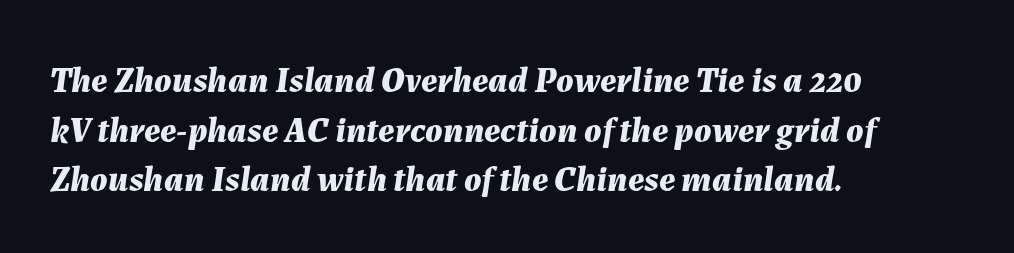
Q: Is the text bold? A: Yes.
Q: Is the text italic (slanted)? A: Yes, it leans right by about 7 degrees.
Q: Is the text underlined? A: No.
Q: How is the paragraph aligned? A: Left-aligned.
Q: Is the spacing between letters normal or unusually wide? A: Normal.
Q: Is the spacing between lines tight, normal or loose? A: Normal.
Q: Width (condensed, normal, or wide)? A: Normal.
Q: Stroke contrast? A: Medium.
Q: x-height? A: Medium.
Q: Monospaced? A: No.
